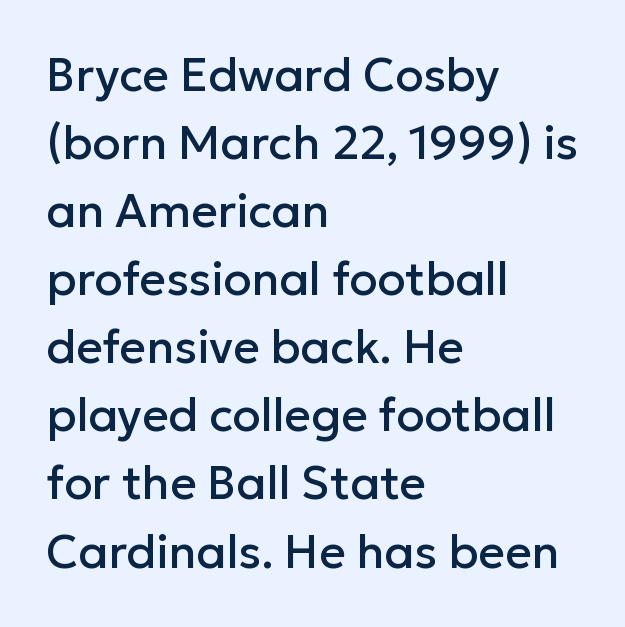
Q: Is the text italic (slanted)? A: No, it is upright.
Q: Is the typeface a serif or a sans-serif typeface? A: Sans-serif.
Q: Is the text underlined? A: No.
Q: How is the paragraph aligned? A: Left-aligned.
Q: Is the spacing between letters normal or unusually wide? A: Normal.
Q: Is the spacing between lines tight, normal or loose? A: Normal.
Q: Width (condensed, normal, or wide)? A: Normal.
Q: Stroke contrast? A: Low.
Q: x-height? A: Medium.
Q: Monospaced? A: No.
